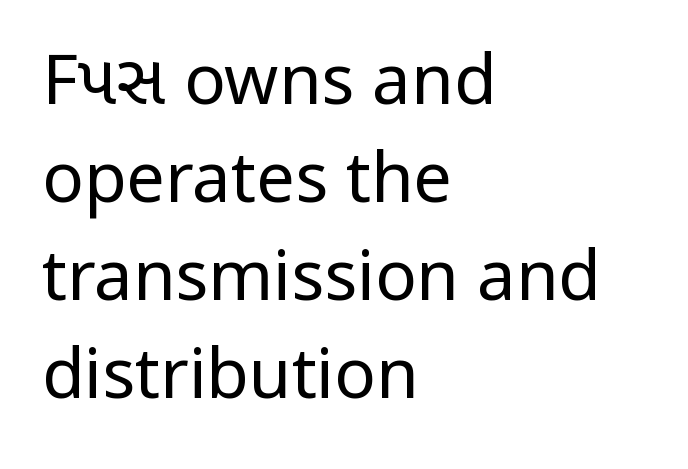
Nobody drew a line under any word here. The letters sit at their default tracking, neither squeezed nor spread. Compared with a centered layout, this one pins lines to the left instead. One glance says typical: line gaps are just what's usual. Caption: face not bold, strokes unweighted.
